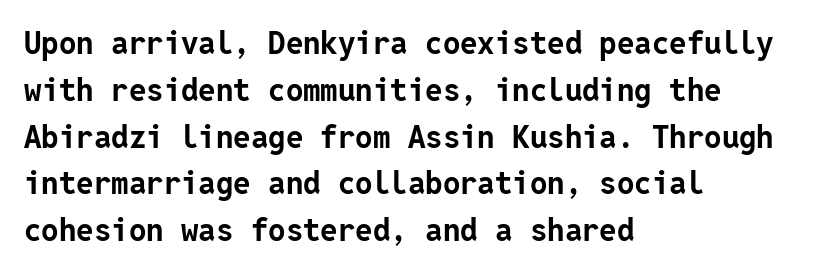
This is sans-serif lettering, the kind often seen on screens and signage. Each glyph is drawn with heavy, bold strokes. Vertically, the passage feels balanced, rows spaced as you'd expect. The words here are not underlined. Inter-character spacing is left at the font's built-in metrics. Notice how the passage keeps a crisp vertical edge on the left only.
